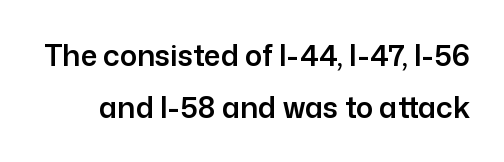
Q: Is the text italic (slanted)? A: No, it is upright.
Q: Is the typeface a serif or a sans-serif typeface? A: Sans-serif.
Q: Is the text underlined? A: No.
Q: Is the spacing between letters normal or unusually wide? A: Normal.
Q: Width (condensed, normal, or wide)? A: Normal.
Q: Stroke contrast? A: Low.
Q: x-height? A: Medium.
Q: Monospaced? A: No.
